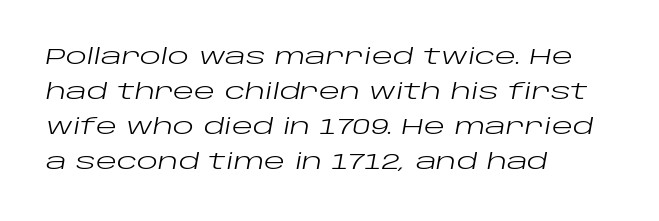
The image shows 22 px text type, italic (leaning right); set left-aligned, normal line spacing (1.59x), normal letter spacing, not underlined.
